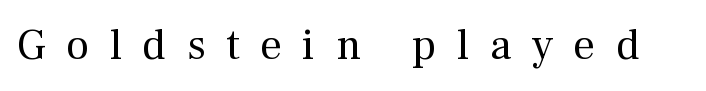
Q: Is the text bold? A: No.
Q: Is the text italic (slanted)? A: No, it is upright.
Q: Is the typeface a serif or a sans-serif typeface? A: Serif.
Q: Is the text underlined? A: No.
Q: Is the spacing between letters normal or unusually wide? A: Unusually wide.
Q: Width (condensed, normal, or wide)? A: Normal.
Q: Stroke contrast? A: Medium.
Q: x-height? A: Medium.
Q: Monospaced? A: No.
